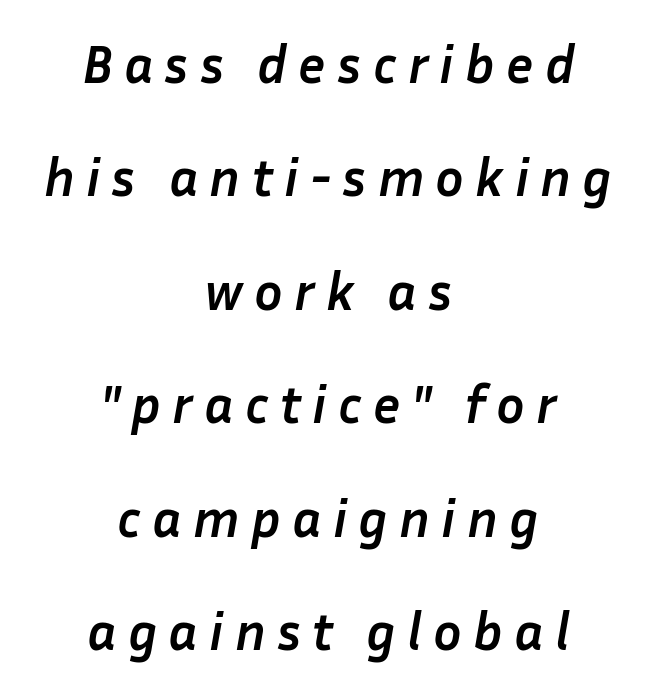
How would I describe the line gaps? Wide and relaxed. The font's italic variant was chosen for this text. If you folded the block vertically in half, each line would mirror itself in length. The face used here has the dense, thick strokes of a bold.
